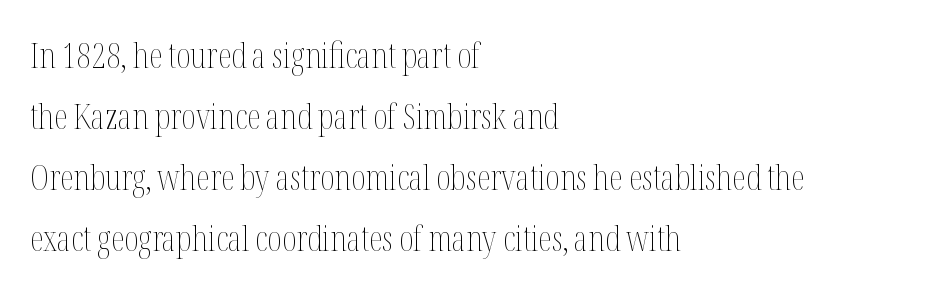
The image shows 35 px thin, condensed type, upright; set left-aligned, line spacing 1.74x, normal letter spacing, not underlined; medium stroke contrast and a medium x-height.
